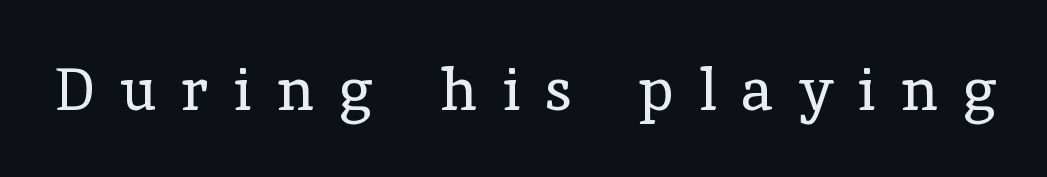
Q: Is the text bold? A: No.
Q: Is the text italic (slanted)? A: No, it is upright.
Q: Is the typeface a serif or a sans-serif typeface? A: Serif.
Q: Is the text underlined? A: No.
Q: Is the spacing between letters normal or unusually wide? A: Unusually wide.
Q: Width (condensed, normal, or wide)? A: Normal.
Q: x-height? A: Medium.
Q: Monospaced? A: No.
